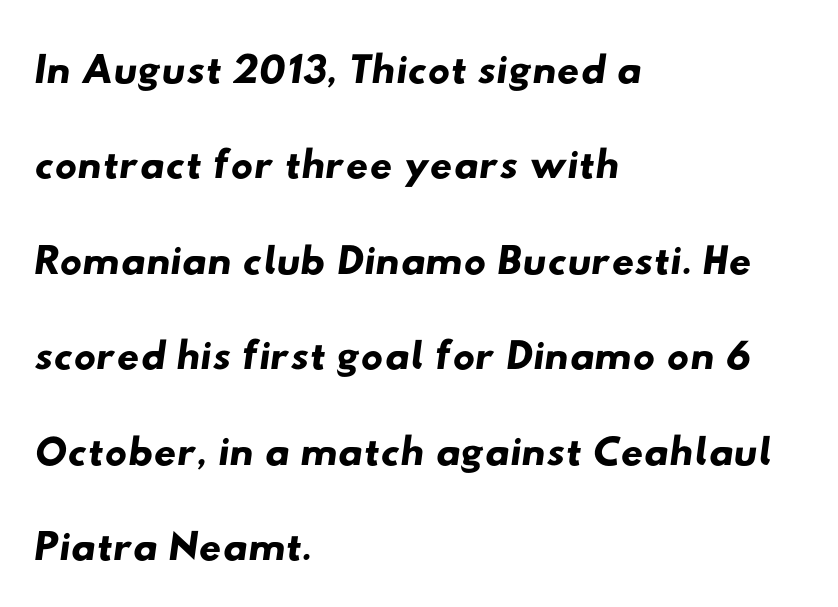
Q: Is the typeface a serif or a sans-serif typeface? A: Sans-serif.
Q: Is the text underlined? A: No.
Q: How is the paragraph aligned? A: Left-aligned.
Q: Is the spacing between letters normal or unusually wide? A: Normal.
Q: Is the spacing between lines tight, normal or loose? A: Normal.
Q: Width (condensed, normal, or wide)? A: Wide.
Q: Stroke contrast? A: Low.
Q: x-height? A: Small.
Q: Monospaced? A: No.
